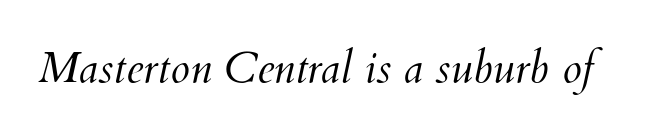
{"italic": "yes", "lean": "right", "slant_degrees": 12, "bold": "no", "weight": "light", "width": "normal", "stroke_contrast": "medium", "x_height": "small", "monospaced": "no", "underline": "no", "letter_spacing": "normal", "letter_spacing_em": 0.0, "glyph_px": 44}
